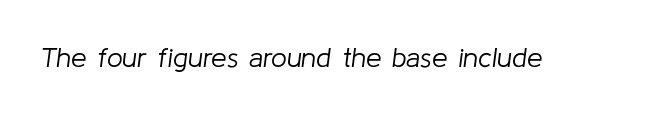
Standard letterfit; no display-style spreading of the glyphs. Style check: oblique. You could not count columns in this text — the font is proportionally spaced. Weight: in the light-to-regular range. Words float on clear page, feet unadorned.
